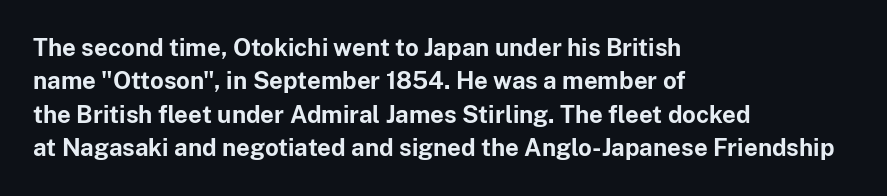
You can tell it's not italic because the verticals are truly vertical. Descender tails drop into unmarked territory. Baseline-to-baseline distance is the conventional proportion of letter height. Nobody touched the tracking dial on this one. Thick stems and heavy bowls — unmistakably bold. One-word summary of the alignment: left.
